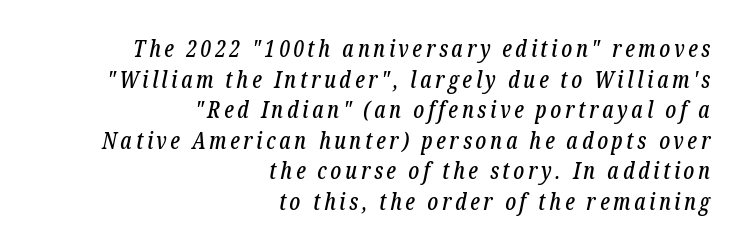
No word sits above an underline. Leading matches the norm, producing a regular column. Horizontally, the lines are justified to the trailing edge only. Looking at the ascenders, they clearly lean.
